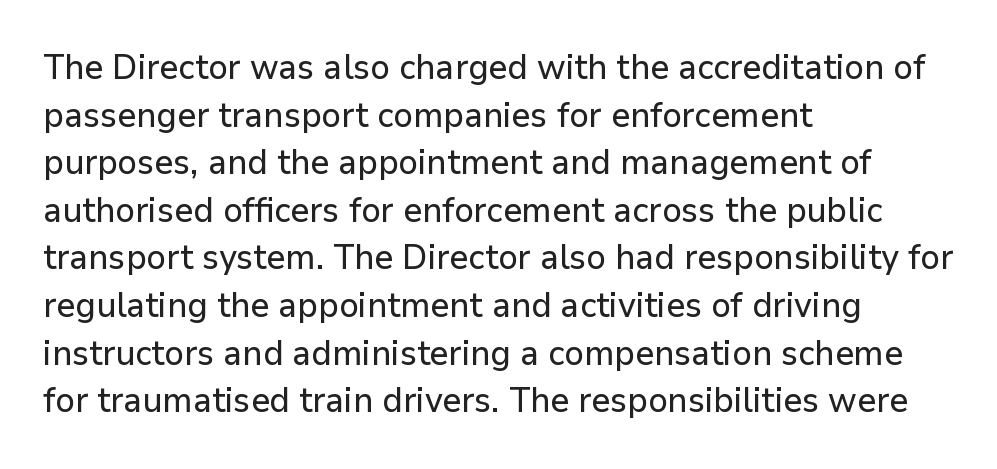
The image shows 35 px sans-serif type, upright; set left-aligned, normal line spacing (1.36x), normal letter spacing, not underlined; low stroke contrast and a medium x-height.
